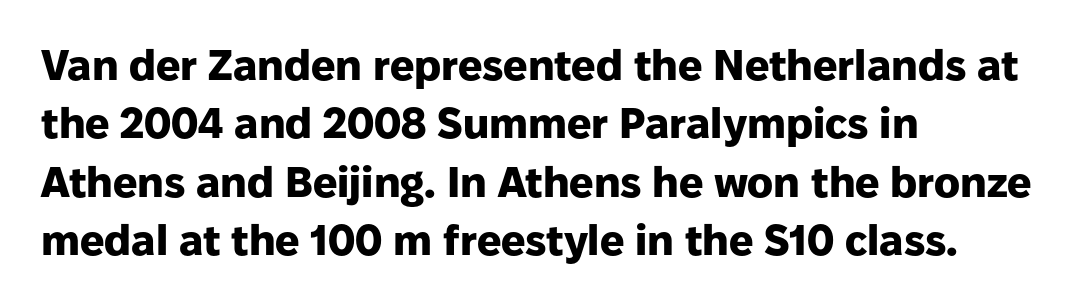
Do the characters align in a grid? No, the font is proportional. I'd describe the lettering as bold — thick and assertive. Rule under the text: the space is simply empty. The letters carry no serifs — their stems end cleanly without finishing strokes.
